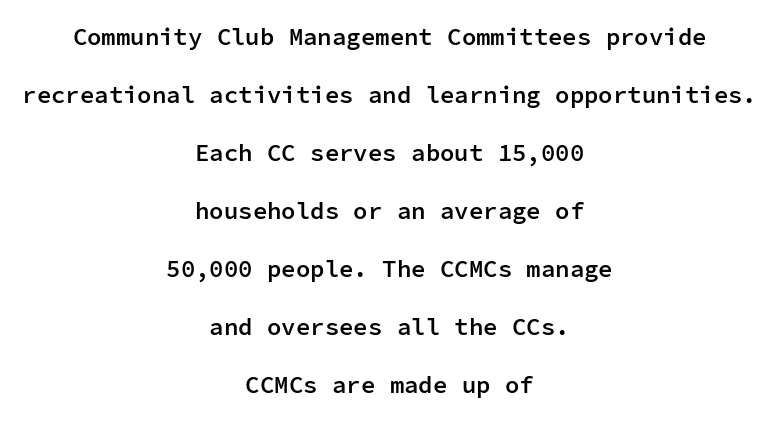
Q: Is the text bold? A: Semi-bold.
Q: Is the text italic (slanted)? A: No, it is upright.
Q: Is the text underlined? A: No.
Q: How is the paragraph aligned? A: Centered.
Q: Is the spacing between letters normal or unusually wide? A: Normal.
Q: Is the spacing between lines tight, normal or loose? A: Loose.
